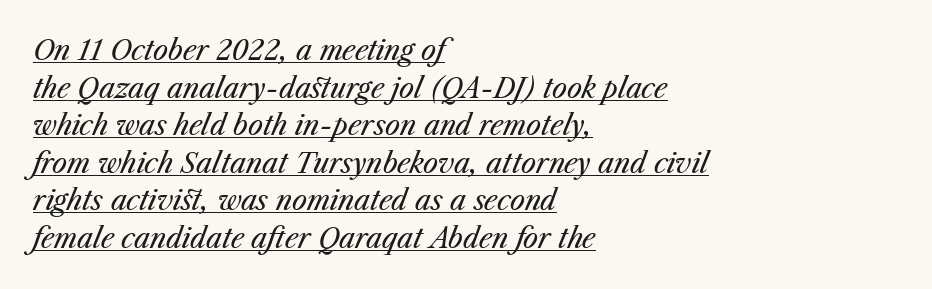
Q: Is the text bold? A: No.
Q: Is the text italic (slanted)? A: Yes, it leans right by about 23 degrees.
Q: Is the text underlined? A: Yes.
Q: How is the paragraph aligned? A: Left-aligned.
Q: Is the spacing between letters normal or unusually wide? A: Normal.
Q: Is the spacing between lines tight, normal or loose? A: Normal.
